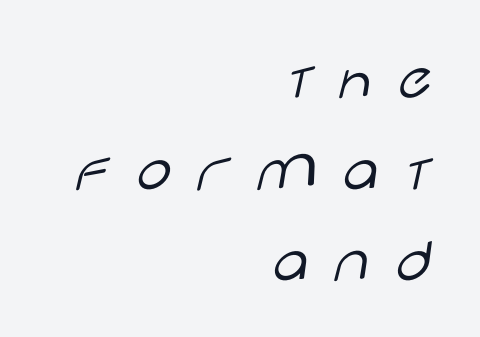
The image shows 64 px light, wide sans-serif type; set right-aligned, normal line spacing (1.43x), unusually wide letter spacing (+0.25 em), not underlined; low stroke contrast and a large x-height.
